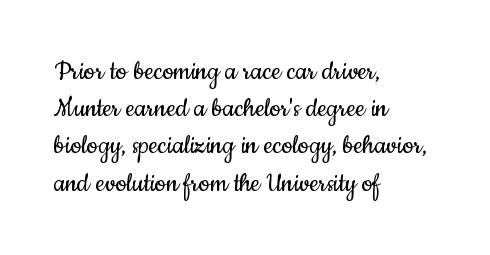
Q: Is the text bold? A: No.
Q: Is the text italic (slanted)? A: Yes.
Q: Is the typeface a serif or a sans-serif typeface? A: Sans-serif.
Q: Is the text underlined? A: No.
Q: How is the paragraph aligned? A: Left-aligned.
Q: Is the spacing between letters normal or unusually wide? A: Normal.
Q: Width (condensed, normal, or wide)? A: Condensed.
Q: Stroke contrast? A: Low.
Q: x-height? A: Small.
Q: Monospaced? A: No.
